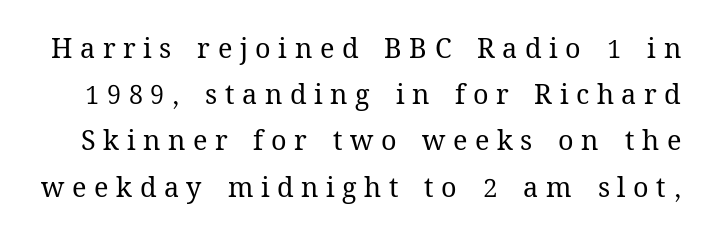
The letterforms sit at book weight or below. Spacing between characters has been opened up far beyond the box default. Decoration check: the copy has no underline. Italic: no, the glyphs are upright roman.
